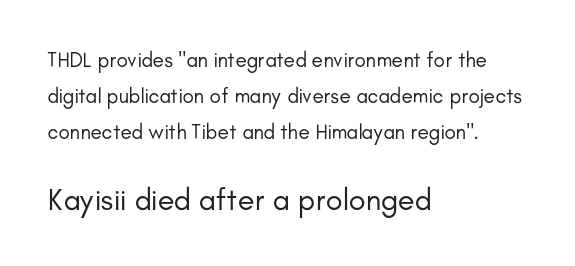
The image shows 31 px regular-weight sans-serif type, upright; set left-aligned, line spacing 1.72x, normal letter spacing, not underlined; the second (bottom) block is 1.48x larger; low stroke contrast and a small x-height.
